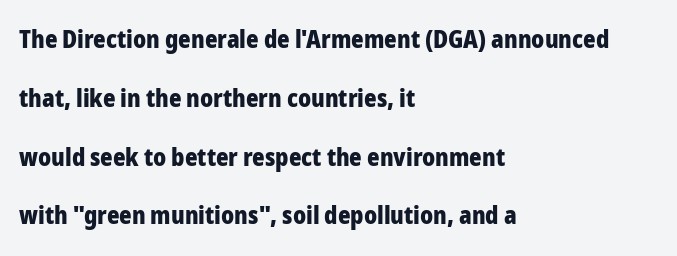
The string is rendered with underlining switched off. In CSS terms this would be text-align: left. This sample uses an upright cut, with every glyph sitting square on the baseline. Students, observe: this is what heavily led, spacious text looks like.
